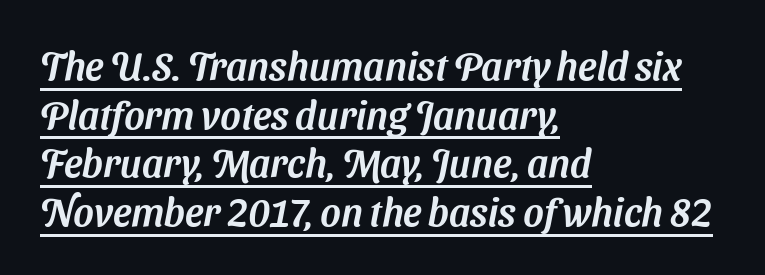
A student would call this left alignment; a typographer would say flush left, rag right. Is this a fixed-width face? No — the glyphs have proportional, varying widths. This is underlined copy, the kind a proofreader might mark for attention. Are there feet on the stems? There aren't — it's a sans.
